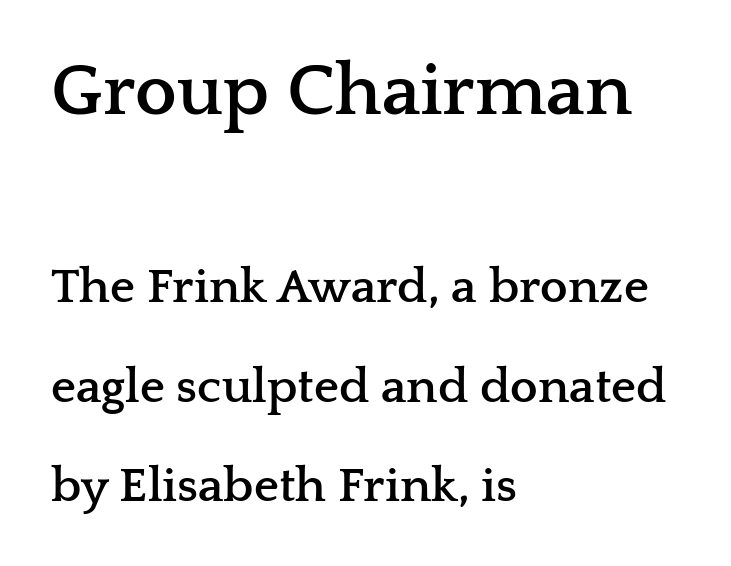
The image shows 74 px semibold, wide serif type, upright; set left-aligned, loose line spacing (2.03x), normal letter spacing, not underlined; the first (top) block is 1.51x larger; low stroke contrast and a medium x-height.
